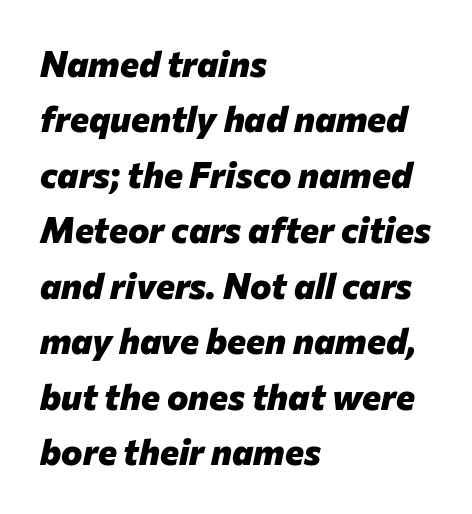
{"italic": "yes", "lean": "right", "slant_degrees": 12, "bold": "yes", "weight": "heavy", "width": "normal", "stroke_contrast": "low", "x_height": "medium", "monospaced": "no", "underline": "no", "align": "left", "line_spacing": "normal", "line_spacing_ratio": 1.54, "letter_spacing": "normal", "letter_spacing_em": 0.0, "glyph_px": 36}
